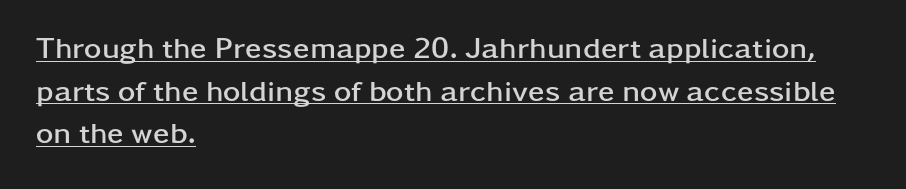
This rendering features underlined lettering. What stands out about the letter spacing? Nothing — it is the standard amount. The glyphs in this specimen are sans serif. The sample has been set heavy, in full bold. These lines sit exactly where default settings would place them. It's the straight-up-and-down kind of type.
